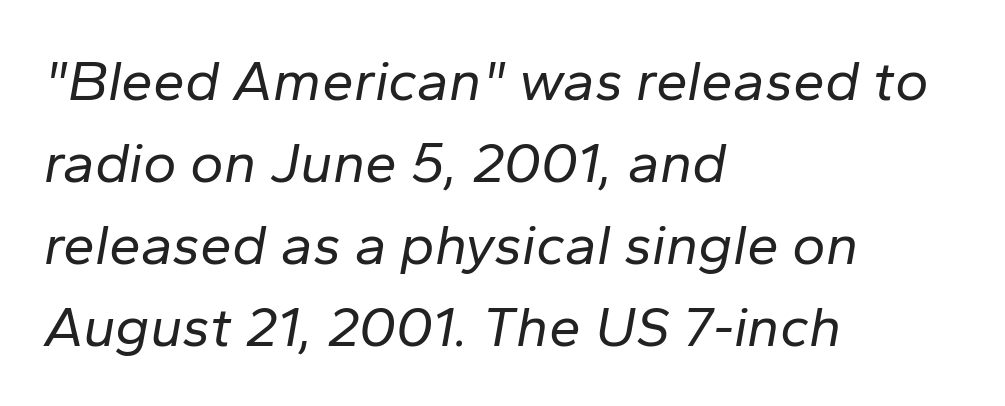
The image shows 57 px regular-weight type, italic (leaning right); set left-aligned, normal line spacing (1.44x), normal letter spacing, not underlined; low stroke contrast and a medium x-height.
